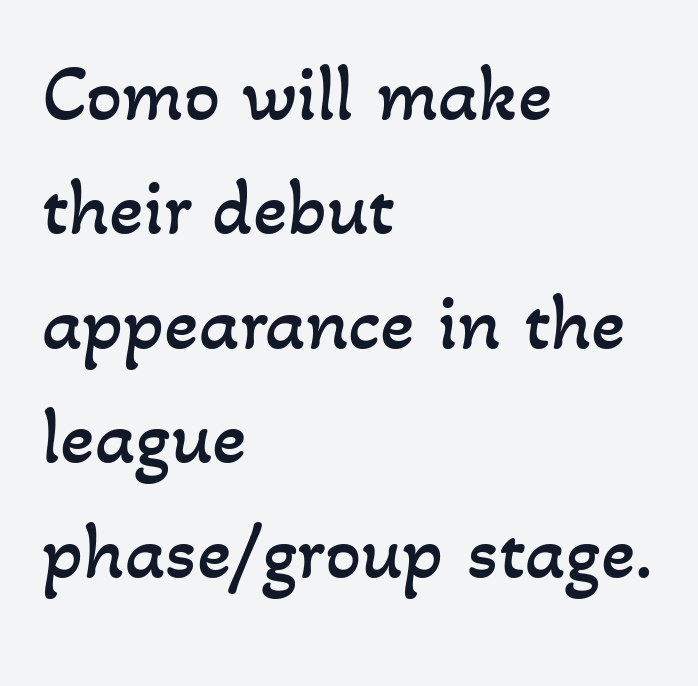
The image shows 80 px regular-weight type; set left-aligned, normal line spacing (1.43x), normal letter spacing, not underlined; low stroke contrast and a small x-height.
